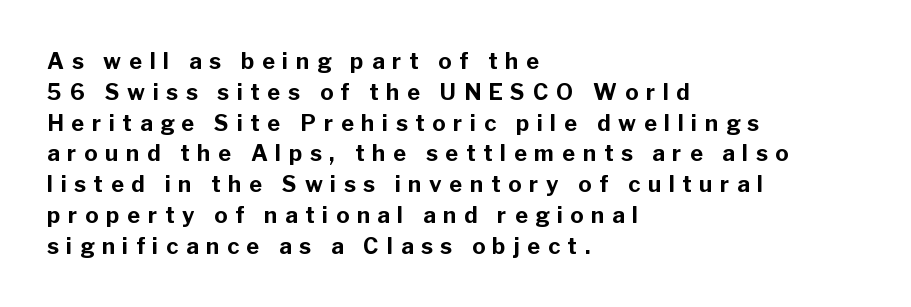
The image shows 22 px bold type, upright; set left-aligned, normal line spacing (1.4x), unusually wide letter spacing (+0.35 em), not underlined.
